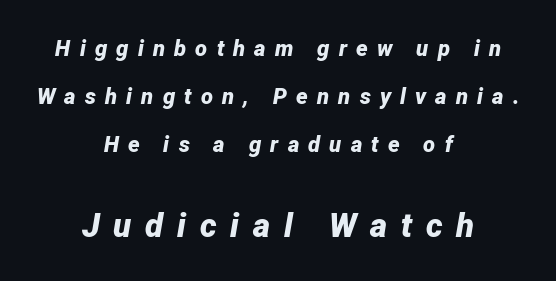
Q: Is the text bold? A: Yes.
Q: Is the text italic (slanted)? A: Yes, it leans right by about 12 degrees.
Q: Is the text underlined? A: No.
Q: How is the paragraph aligned? A: Centered.
Q: Is the spacing between letters normal or unusually wide? A: Unusually wide.
Q: Is the spacing between lines tight, normal or loose? A: Loose.
Q: Which block of text is set in a larger size, the first (top) or the second (bottom)? A: The second (bottom) one.
Q: Width (condensed, normal, or wide)? A: Normal.
Q: Stroke contrast? A: Low.
Q: x-height? A: Medium.
Q: Monospaced? A: No.
